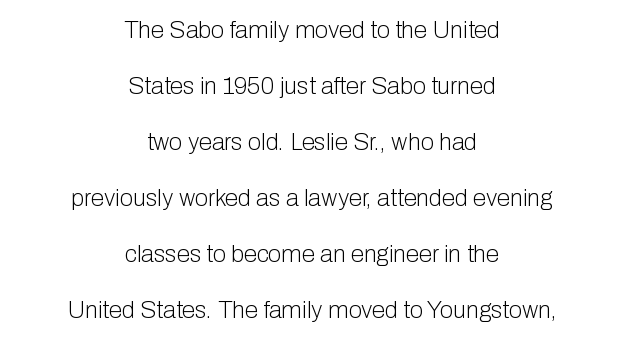
{"italic": "no", "bold": "no", "underline": "no", "align": "center", "line_spacing": "loose", "line_spacing_ratio": 2.33, "letter_spacing": "normal", "letter_spacing_em": 0.0, "glyph_px": 24}
